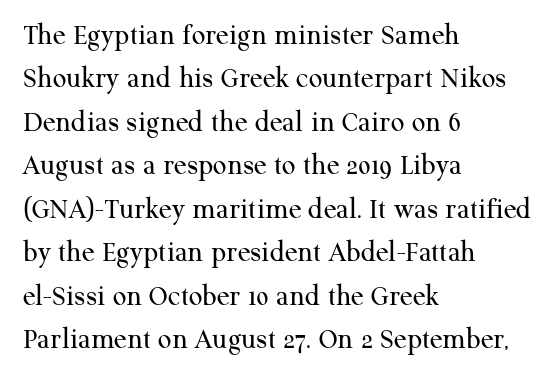
The image shows 30 px regular-weight serif type, upright; set left-aligned, normal line spacing (1.45x), normal letter spacing, not underlined; medium stroke contrast and a medium x-height.
